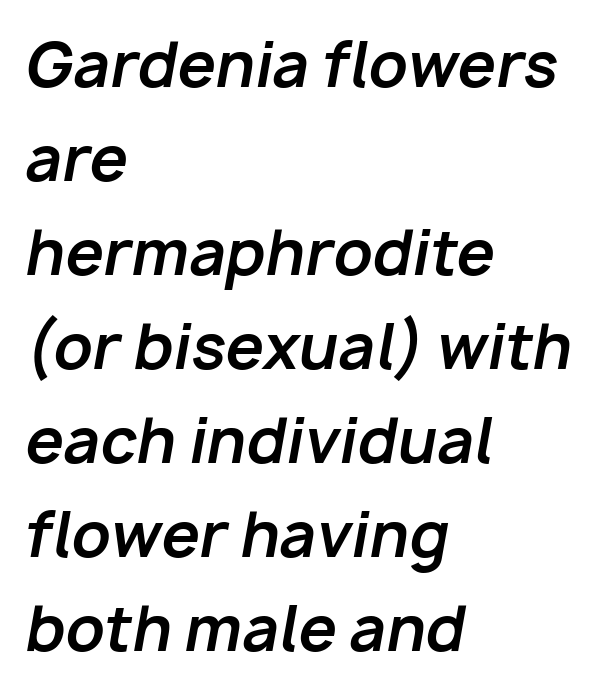
The type is set solid horizontally, with unmodified tracking. The designer left line spacing at the default. Descender tails drop into unmarked territory. The typesetter chose a ragged-right arrangement here. The glyphs have the mass of a bold cut.
